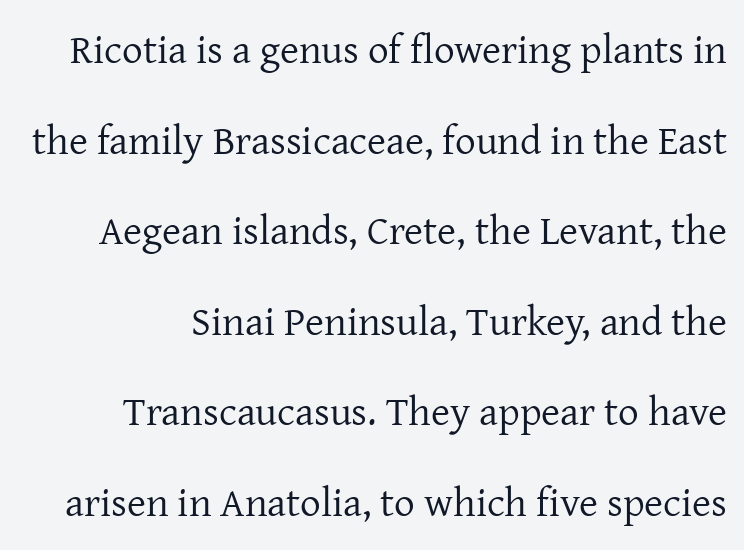
{"serif": "yes", "italic": "no", "bold": "no", "weight": "regular", "width": "normal", "stroke_contrast": "low", "x_height": "medium", "monospaced": "no", "underline": "no", "line_spacing": "loose", "line_spacing_ratio": 2.21, "letter_spacing": "normal", "letter_spacing_em": 0.0, "glyph_px": 41}
